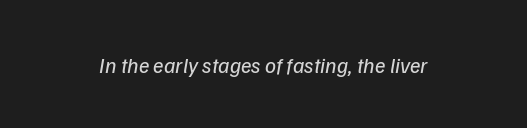
{"bold": "no", "underline": "no", "letter_spacing": "normal", "letter_spacing_em": 0.0, "glyph_px": 22}
